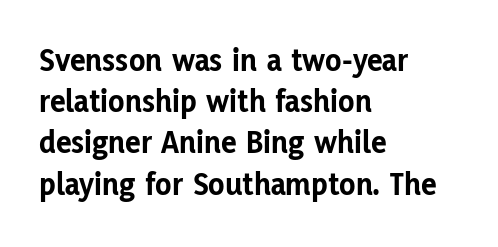
{"serif": "no", "italic": "no", "bold": "yes", "weight": "bold", "width": "normal", "stroke_contrast": "low", "x_height": "medium", "monospaced": "no", "underline": "no", "align": "left", "line_spacing": "normal", "line_spacing_ratio": 1.25, "letter_spacing": "normal", "letter_spacing_em": 0.0, "glyph_px": 33}
